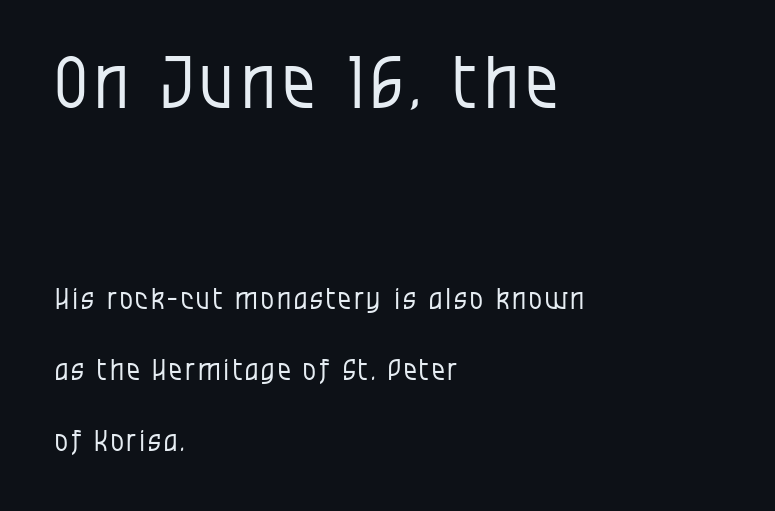
The image shows 72 px regular-weight, condensed sans-serif type, upright; set left-aligned, loose line spacing (2.44x), not underlined; the first (top) block is 2.48x larger; low stroke contrast and a large x-height.
